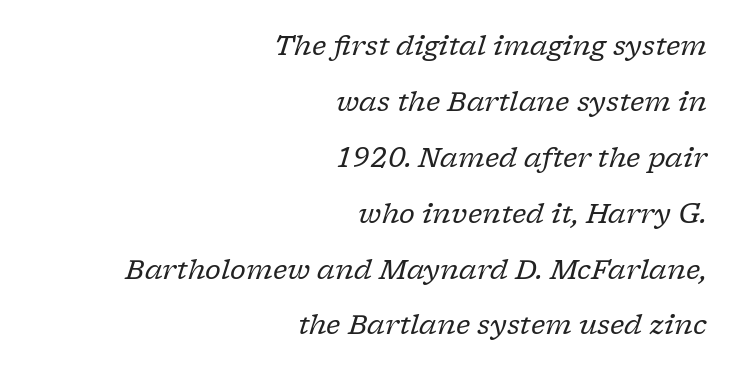
The cut favours lightness, reaching ordinary text weight at its darkest. The rendering uses a large line-height, opening up the rows. The ragged edge is on the left, which tells us the setting is flush right. Beneath every word, the page is bare. Observe the ordinary spacing: letters are neighbours, not strangers.
